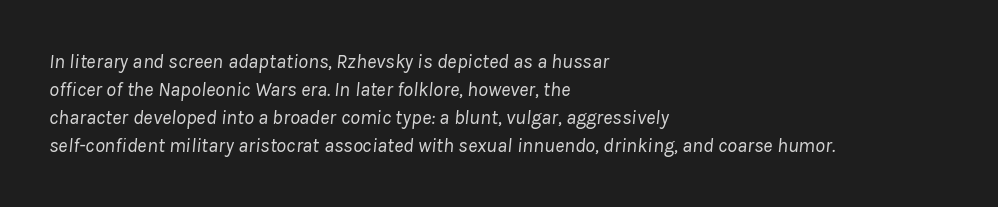
Q: Is the text bold? A: No.
Q: Is the text italic (slanted)? A: Yes, it leans right by about 8 degrees.
Q: Is the text underlined? A: No.
Q: How is the paragraph aligned? A: Left-aligned.
Q: Is the spacing between letters normal or unusually wide? A: Normal.
Q: Is the spacing between lines tight, normal or loose? A: Normal.
